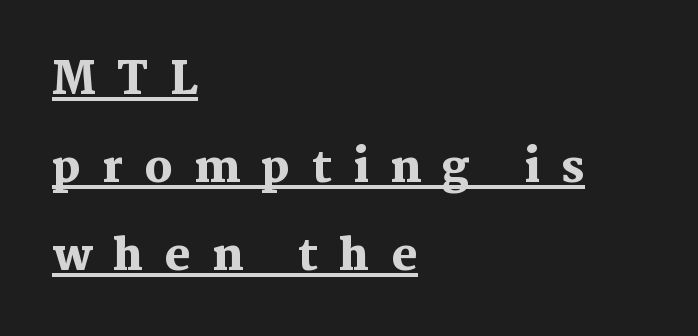
The image shows 44 px heavy serif type, upright; set left-aligned, loose line spacing (2.0x), unusually wide letter spacing (+0.48 em), underlined; medium stroke contrast and a medium x-height.
